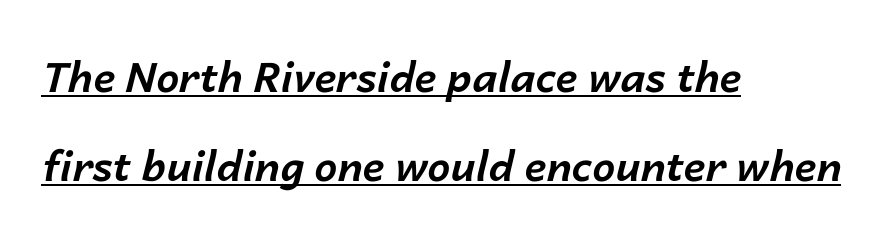
Q: Is the text bold? A: Yes.
Q: Is the text italic (slanted)? A: Yes, it leans right by about 14 degrees.
Q: Is the text underlined? A: Yes.
Q: How is the paragraph aligned? A: Left-aligned.
Q: Is the spacing between letters normal or unusually wide? A: Normal.
Q: Is the spacing between lines tight, normal or loose? A: Loose.
Q: Width (condensed, normal, or wide)? A: Normal.
Q: Stroke contrast? A: Low.
Q: x-height? A: Medium.
Q: Monospaced? A: No.
